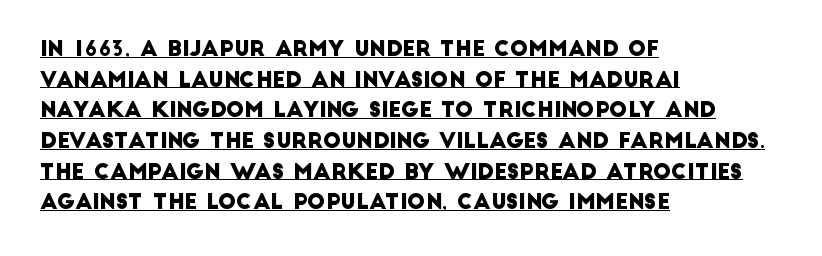
{"underline": "yes", "align": "left", "line_spacing": "normal", "line_spacing_ratio": 1.46, "letter_spacing": "normal", "letter_spacing_em": 0.0, "glyph_px": 21}
